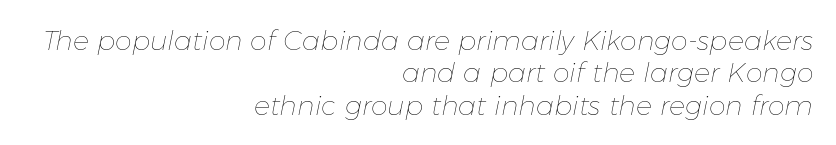
The characters are drawn with everyday or finer stroke widths. These lines were composed using italics. The space directly below the letters is spotless. Where is the straight margin? On the right. Letter spacing: default.
